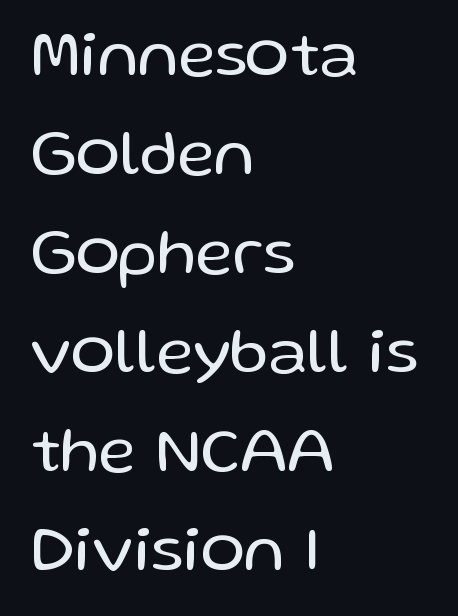
{"serif": "no", "italic": "no", "bold": "no", "weight": "regular", "width": "normal", "stroke_contrast": "low", "x_height": "medium", "monospaced": "no", "underline": "no", "align": "left", "line_spacing": "normal", "line_spacing_ratio": 1.5, "letter_spacing": "normal", "letter_spacing_em": 0.0, "glyph_px": 66}
